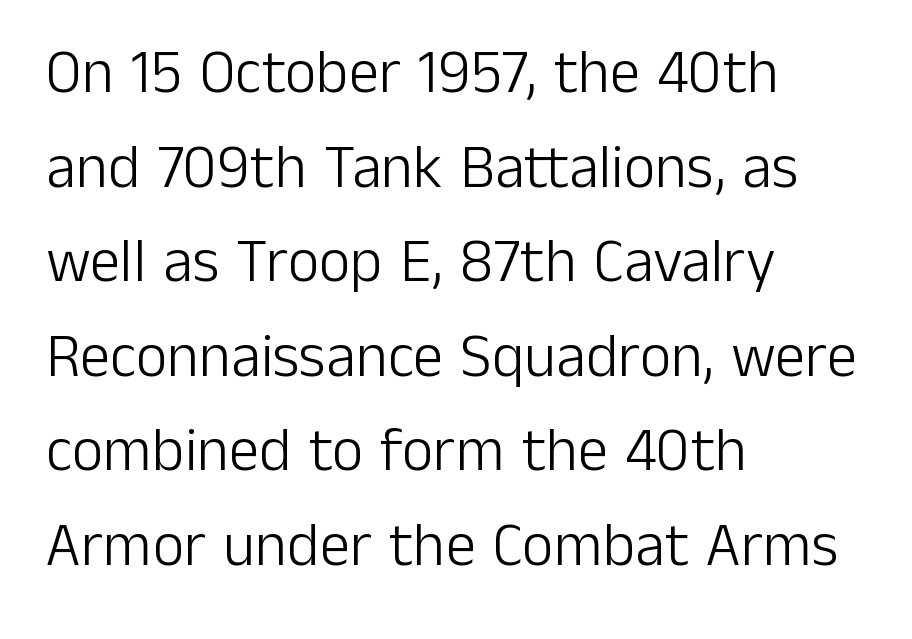
The image shows 61 px light sans-serif type, upright; set left-aligned, normal line spacing (1.55x), normal letter spacing, not underlined; low stroke contrast and a medium x-height.
